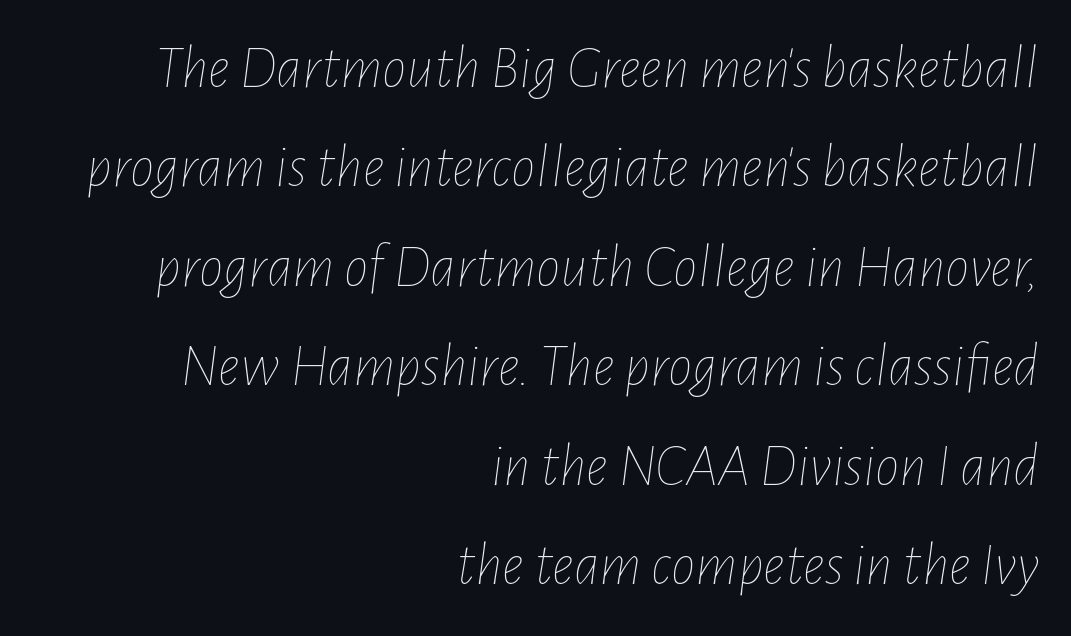
Normally led — the rows are evenly, conventionally spaced. Tracking here is standard; glyphs follow each other at the usual distance. Does the lettering tilt? It does — this is italic. The baseline area is clear. These glyphs show unthickened strokes, regular width or finer.
